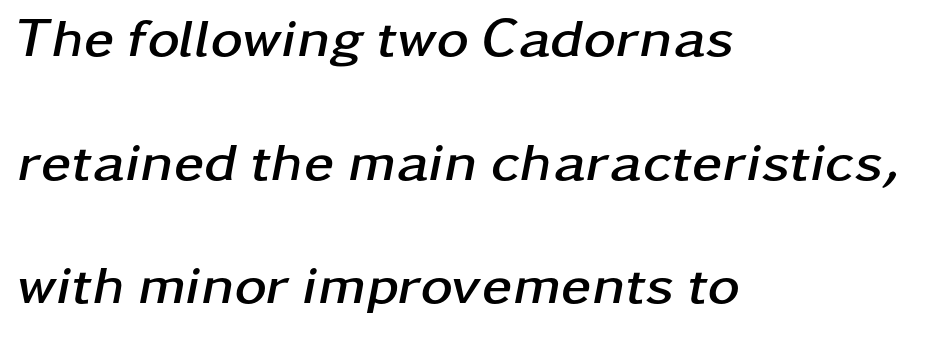
Q: Is the text bold? A: Yes.
Q: Is the text italic (slanted)? A: Yes, it leans right by about 11 degrees.
Q: Is the text underlined? A: No.
Q: How is the paragraph aligned? A: Left-aligned.
Q: Is the spacing between letters normal or unusually wide? A: Normal.
Q: Is the spacing between lines tight, normal or loose? A: Loose.
Q: Width (condensed, normal, or wide)? A: Wide.
Q: Stroke contrast? A: Low.
Q: x-height? A: Medium.
Q: Monospaced? A: No.
